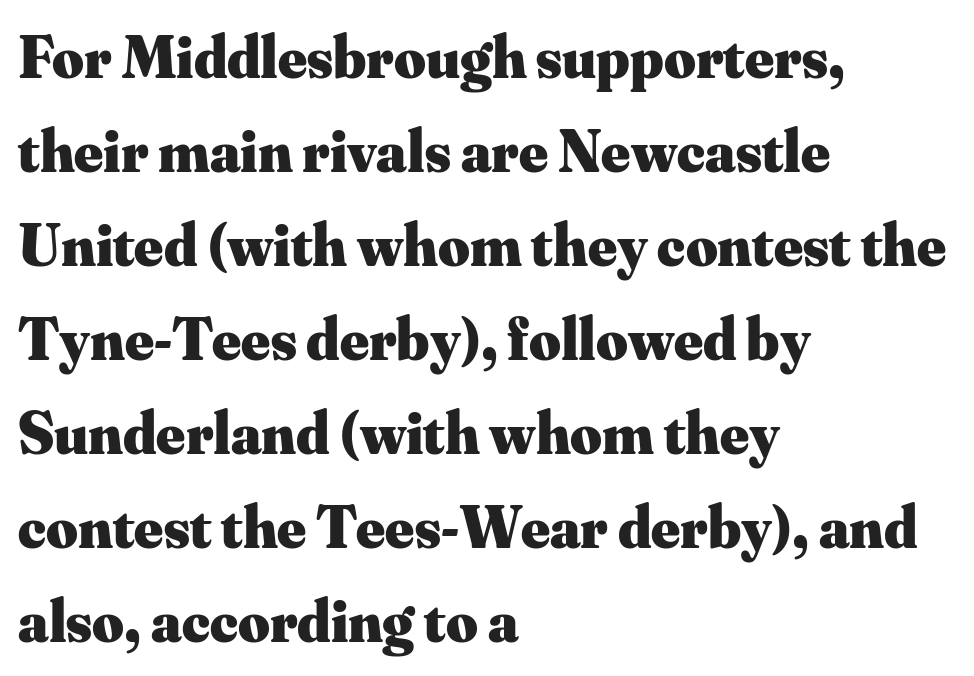
Q: Is the text bold? A: Yes.
Q: Is the text italic (slanted)? A: No, it is upright.
Q: Is the typeface a serif or a sans-serif typeface? A: Serif.
Q: Is the text underlined? A: No.
Q: How is the paragraph aligned? A: Left-aligned.
Q: Is the spacing between letters normal or unusually wide? A: Normal.
Q: Is the spacing between lines tight, normal or loose? A: Normal.
Q: Width (condensed, normal, or wide)? A: Normal.
Q: Stroke contrast? A: Medium.
Q: x-height? A: Small.
Q: Monospaced? A: No.
